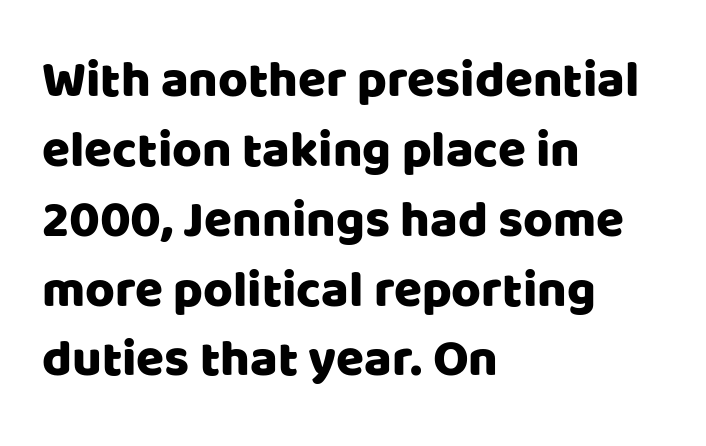
The image shows 51 px sans-serif type, upright; set left-aligned, normal line spacing (1.37x), normal letter spacing, not underlined; low stroke contrast and a large x-height.
